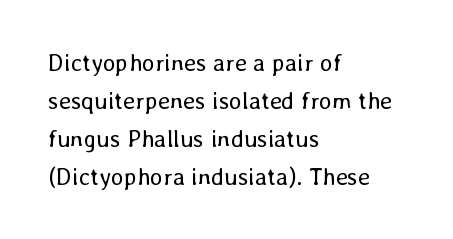
Caption: standard tracking, unaltered. How would I describe the line gaps? Plain and ordinary. Notice how the stems are strictly vertical — no italics here. The typeface has the unassuming heft of standard copy or less. The lines are quadded left.
